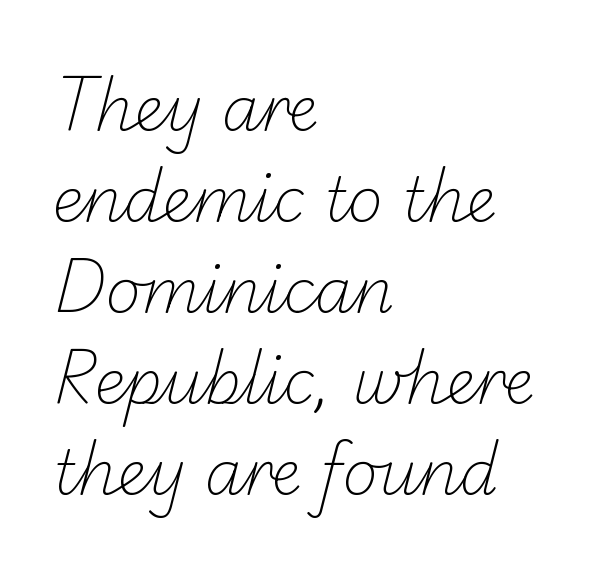
{"serif": "no", "bold": "no", "weight": "light", "width": "normal", "stroke_contrast": "low", "x_height": "small", "monospaced": "no", "underline": "no", "align": "left", "line_spacing": "normal", "line_spacing_ratio": 1.49, "letter_spacing": "normal", "letter_spacing_em": 0.0, "glyph_px": 61}
